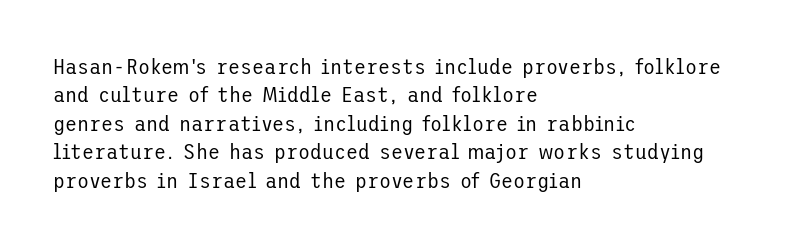
{"italic": "no", "bold": "no", "underline": "no", "align": "left", "line_spacing": "normal", "line_spacing_ratio": 1.29, "letter_spacing": "normal", "letter_spacing_em": 0.0, "glyph_px": 22}
